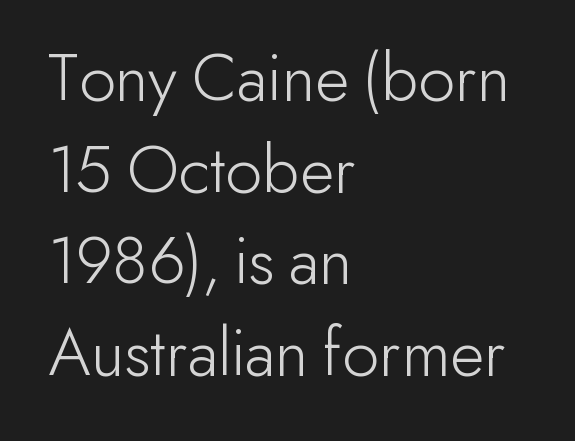
{"serif": "no", "italic": "no", "bold": "no", "weight": "light", "width": "normal", "stroke_contrast": "low", "x_height": "small", "monospaced": "no", "underline": "no", "align": "left", "line_spacing": "normal", "line_spacing_ratio": 1.29, "letter_spacing": "normal", "letter_spacing_em": 0.0, "glyph_px": 71}
